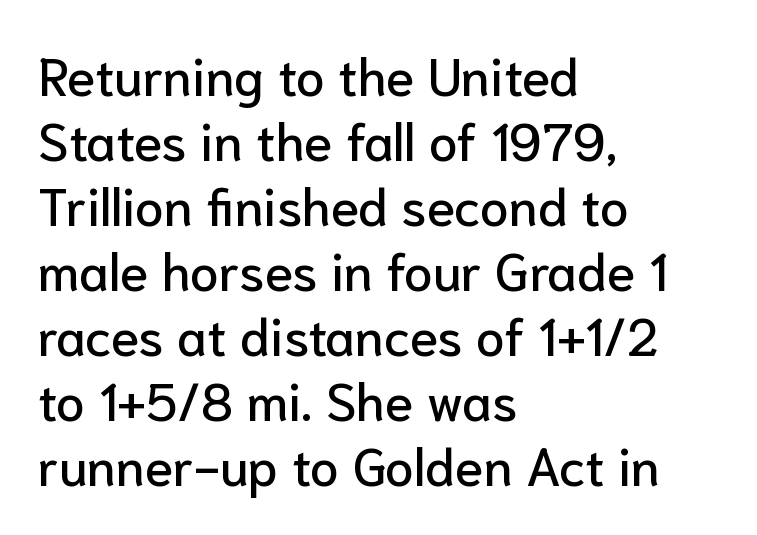
The image shows 52 px sans-serif type, upright; set left-aligned, normal line spacing (1.25x), normal letter spacing, not underlined; low stroke contrast and a medium x-height.
